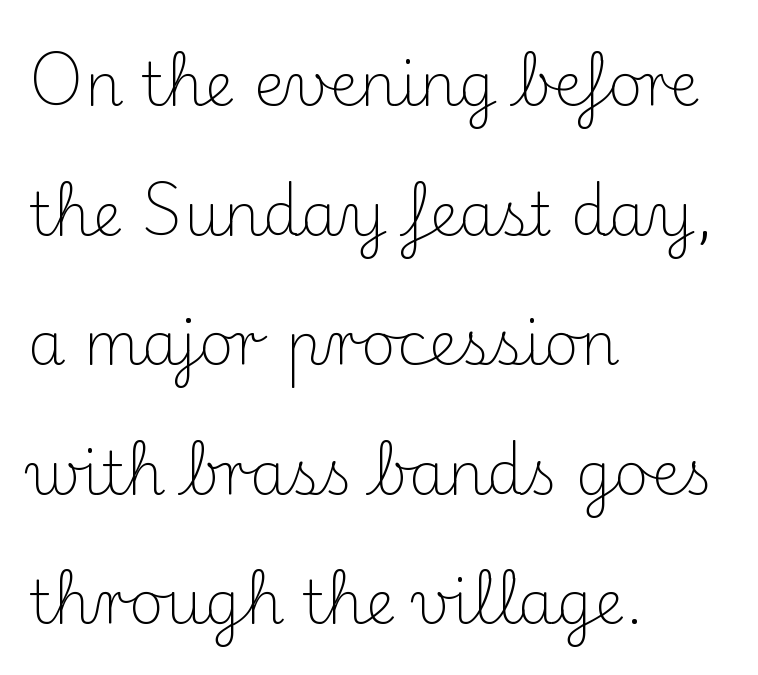
The image shows 60 px light serif type, upright; set left-aligned, loose line spacing (2.16x), normal letter spacing, not underlined; medium stroke contrast and a small x-height.
